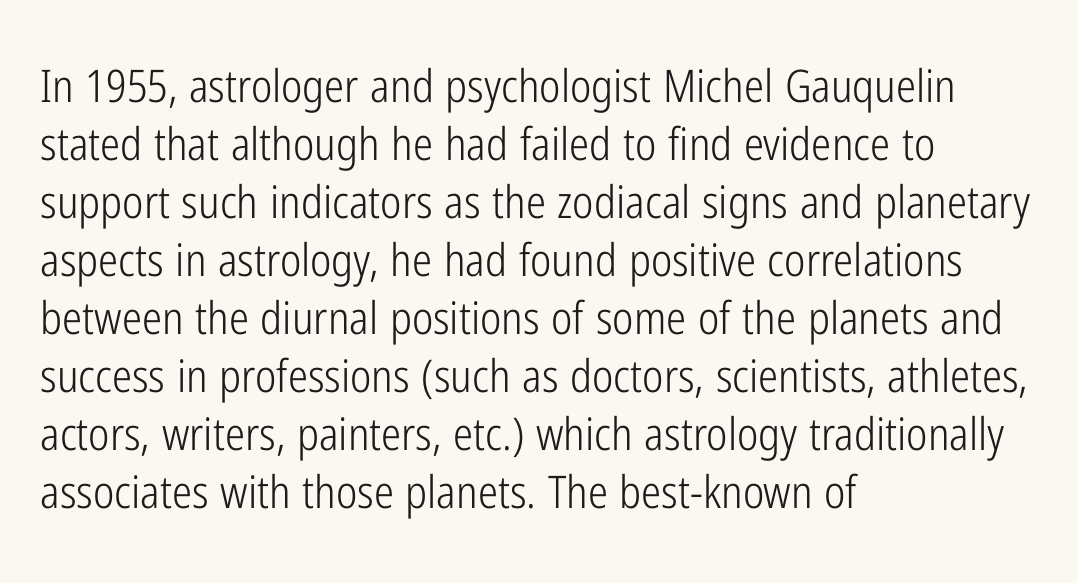
Descenders are the only things crossing below the line. Teacher's note: observe the even left margin — that is flush-left alignment. Do the characters align in a grid? No, the font is proportional. Students, note that the glyphs here touch the page at normal intervals. In terms of leading, this rendering sits right in the middle.
